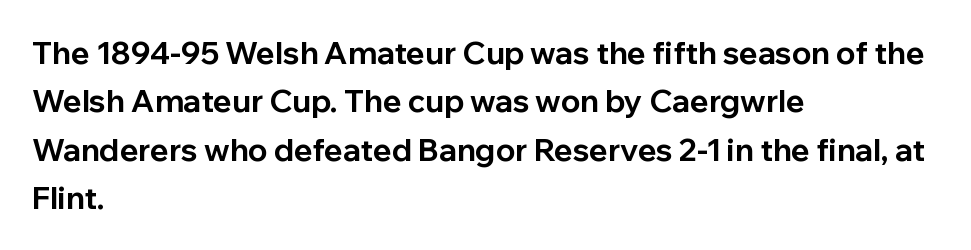
{"serif": "no", "italic": "no", "bold": "yes", "weight": "bold", "width": "normal", "stroke_contrast": "low", "x_height": "medium", "monospaced": "no", "underline": "no", "align": "left", "line_spacing": "normal", "line_spacing_ratio": 1.56, "letter_spacing": "normal", "letter_spacing_em": 0.0, "glyph_px": 31}
